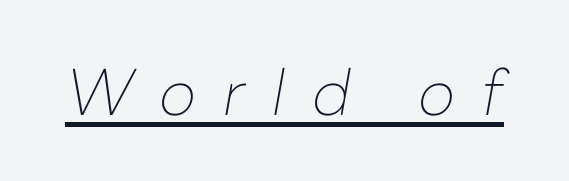
{"italic": "yes", "lean": "right", "slant_degrees": 10, "bold": "no", "weight": "thin", "width": "normal", "stroke_contrast": "low", "x_height": "medium", "monospaced": "no", "underline": "yes", "letter_spacing": "wide", "letter_spacing_em": 0.43, "glyph_px": 63}
